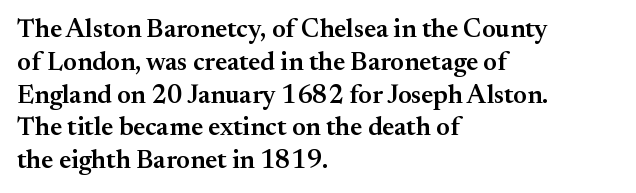
Typesetter's note: demi weight, one step under bold. Casual observation: everything's shoved over to the left. Words float on clear page, feet unadorned. The type sits square on the baseline with zero lean. Evenly set lines give the paragraph a standard silhouette. No extra tracking has been applied to these lines.
